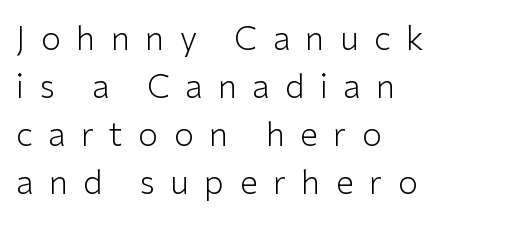
Q: Is the text bold? A: No.
Q: Is the text italic (slanted)? A: No, it is upright.
Q: Is the typeface a serif or a sans-serif typeface? A: Sans-serif.
Q: Is the text underlined? A: No.
Q: How is the paragraph aligned? A: Left-aligned.
Q: Is the spacing between letters normal or unusually wide? A: Unusually wide.
Q: Is the spacing between lines tight, normal or loose? A: Normal.
Q: Width (condensed, normal, or wide)? A: Normal.
Q: Stroke contrast? A: Low.
Q: x-height? A: Medium.
Q: Monospaced? A: No.
